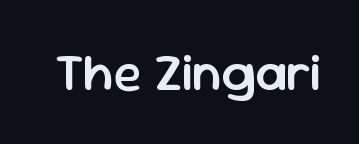
Weight check: semibold — heavier than regular, not quite bold. Words float on clear page, feet unadorned. Spacing verdict: proportional, widths tailored to each character. Does the lettering tilt? It doesn't — this is upright.
